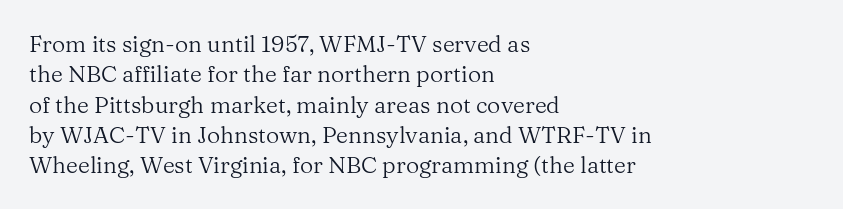
The space directly below the letters is spotless. Caption: standard tracking, unaltered. Vertically, the passage feels balanced, rows spaced as you'd expect. Does the lettering tilt? It doesn't — this is upright.
